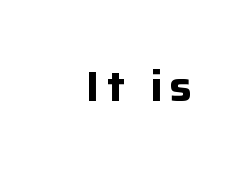
Q: Is the text bold? A: Yes.
Q: Is the text italic (slanted)? A: No, it is upright.
Q: Is the typeface a serif or a sans-serif typeface? A: Sans-serif.
Q: Is the text underlined? A: No.
Q: Width (condensed, normal, or wide)? A: Normal.
Q: Stroke contrast? A: Low.
Q: x-height? A: Medium.
Q: Monospaced? A: No.
